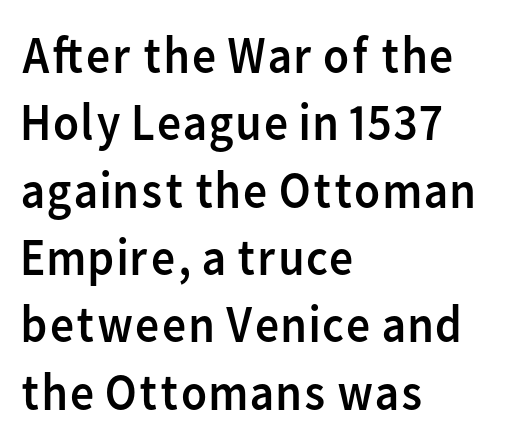
Beneath every word, the page is bare. Is this a heavy cut? Hardly; it is regular or lighter. Ascenders rise straight up at ninety degrees. Note the varied advance widths — an 'i' is clearly narrower than an 'm'.
